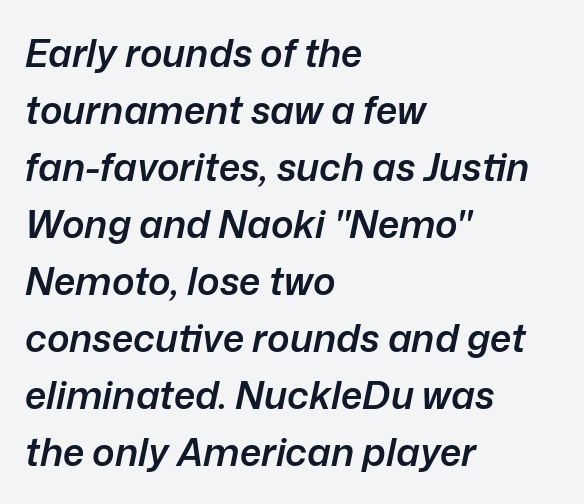
{"italic": "yes", "lean": "right", "slant_degrees": 12, "bold": "semi", "weight": "semibold", "width": "normal", "stroke_contrast": "low", "x_height": "medium", "monospaced": "no", "underline": "no", "align": "left", "line_spacing": "normal", "line_spacing_ratio": 1.5, "letter_spacing": "normal", "letter_spacing_em": 0.0, "glyph_px": 38}
